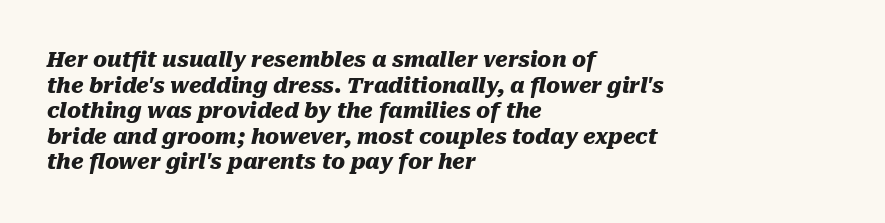
{"italic": "yes", "lean": "right", "slant_degrees": 10, "bold": "yes", "underline": "no", "align": "left", "line_spacing_ratio": 1.22, "letter_spacing": "normal", "letter_spacing_em": 0.0, "glyph_px": 21}
